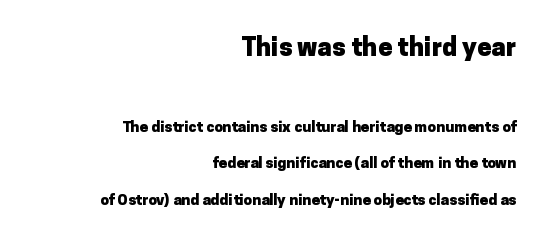
Q: Is the text bold? A: Yes.
Q: Is the text italic (slanted)? A: No, it is upright.
Q: Is the text underlined? A: No.
Q: How is the paragraph aligned? A: Right-aligned.
Q: Is the spacing between letters normal or unusually wide? A: Normal.
Q: Is the spacing between lines tight, normal or loose? A: Loose.
Q: Which block of text is set in a larger size, the first (top) or the second (bottom)? A: The first (top) one.
